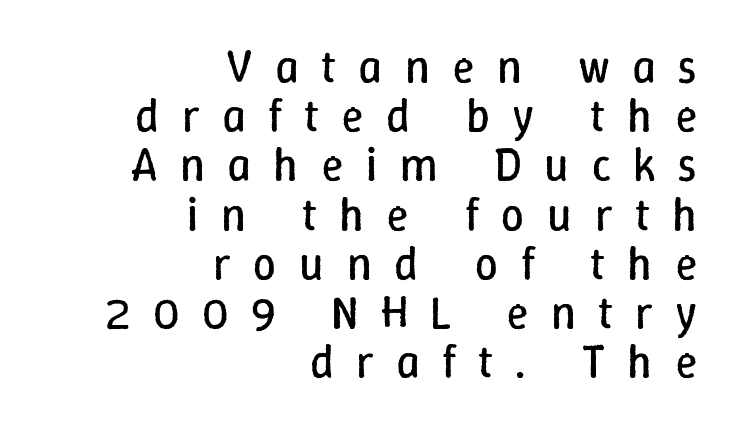
Layout note: lines flush right. Letters have the restrained weight of plain body copy at most. This is the regular roman posture of the typeface. The letters advance in unequal steps, a hallmark of proportional type. Display-style spreading of the glyphs; the letterfit is very open.
